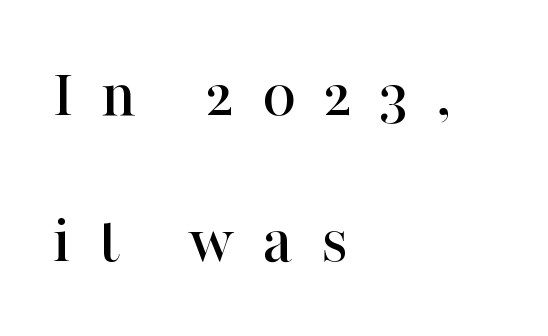
Looks like regular typesetting: each glyph gets only the width it needs. This block would shrink considerably if given ordinary leading; it's expanded now. If you drew a line through each stem, it would be perfectly vertical. Font category for this specimen: serif.
